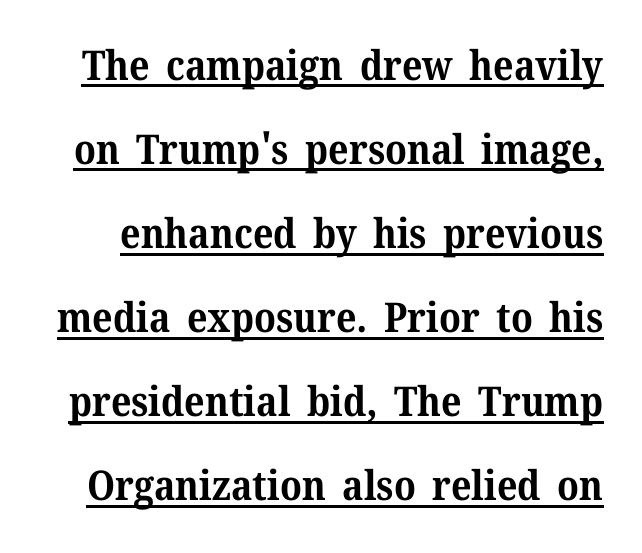
Serifs: yes, visible at the terminals of the letterforms. These lines carry a lot of weight — the face is fully bold. Every character sits straight up, as roman type does. Caption: standard tracking, unaltered. Note the varied advance widths — an 'i' is clearly narrower than an 'm'.
